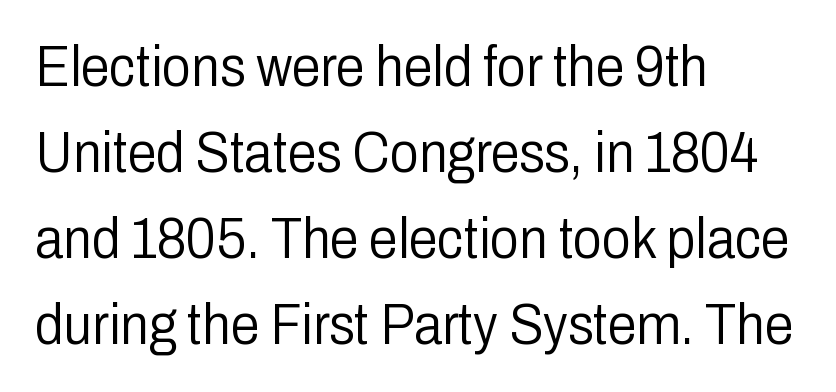
The image shows 58 px light, condensed sans-serif type, upright; set left-aligned, normal line spacing (1.48x), normal letter spacing, not underlined; low stroke contrast and a medium x-height.
